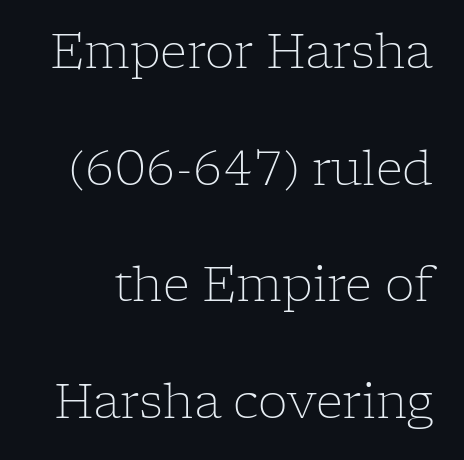
Q: Is the text bold? A: No.
Q: Is the text italic (slanted)? A: No, it is upright.
Q: Is the typeface a serif or a sans-serif typeface? A: Serif.
Q: Is the text underlined? A: No.
Q: Is the spacing between letters normal or unusually wide? A: Normal.
Q: Is the spacing between lines tight, normal or loose? A: Loose.
Q: Width (condensed, normal, or wide)? A: Normal.
Q: Stroke contrast? A: Low.
Q: x-height? A: Medium.
Q: Monospaced? A: No.
